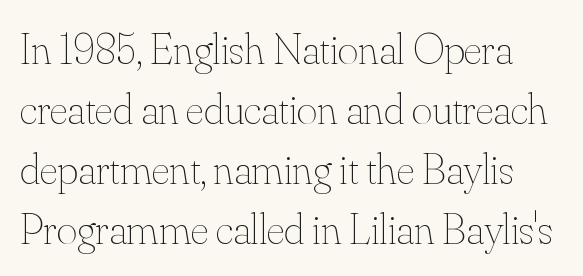
The image shows 44 px thin type, upright; set normal line spacing (1.36x), normal letter spacing, not underlined; medium stroke contrast and a small x-height.
